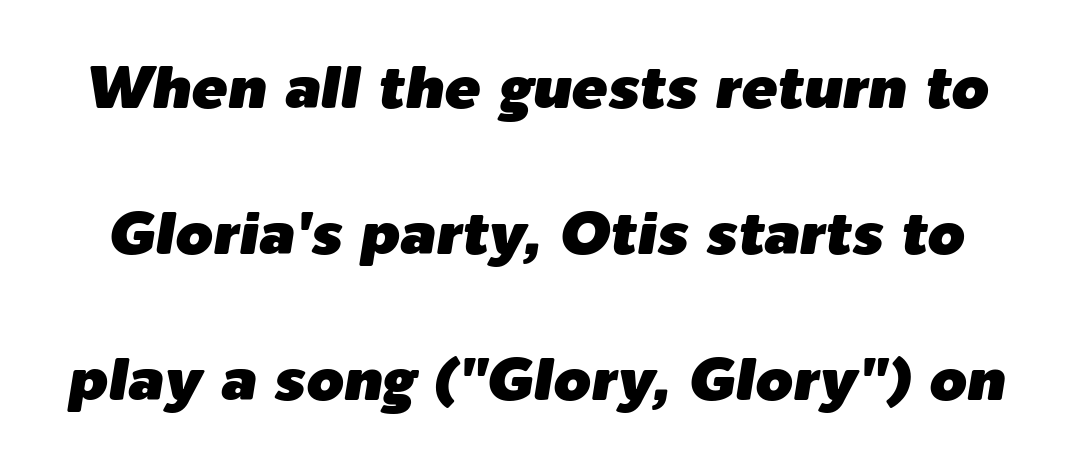
Q: Is the text italic (slanted)? A: Yes, it leans right by about 9 degrees.
Q: Is the text underlined? A: No.
Q: Is the spacing between letters normal or unusually wide? A: Normal.
Q: Is the spacing between lines tight, normal or loose? A: Loose.
Q: Width (condensed, normal, or wide)? A: Normal.
Q: Stroke contrast? A: Low.
Q: x-height? A: Medium.
Q: Monospaced? A: No.
